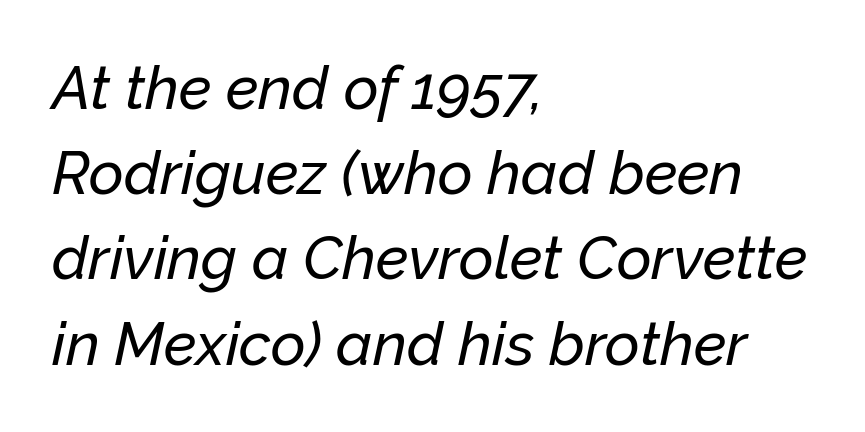
The tracking reads as untouched default to a designer's eye. Baseline-to-baseline distance is the conventional proportion of letter height. Alignment: flush left. It's the slanting kind of type.
